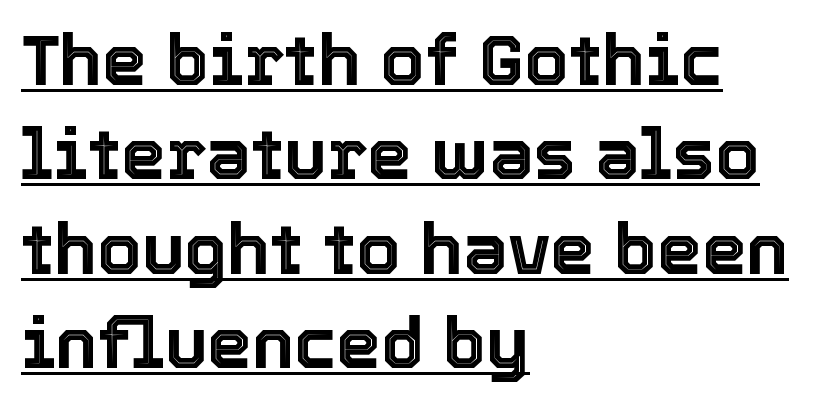
The image shows 71 px text type, upright; set left-aligned, normal line spacing (1.33x), normal letter spacing, underlined; a medium x-height.
